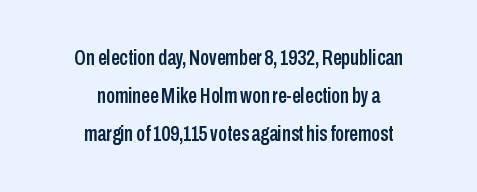
Casual observation: everything's sitting right in the middle. Tracking here is standard; glyphs follow each other at the usual distance. Does the lettering tilt? It doesn't — this is upright. Clear beneath every line of the passage.
